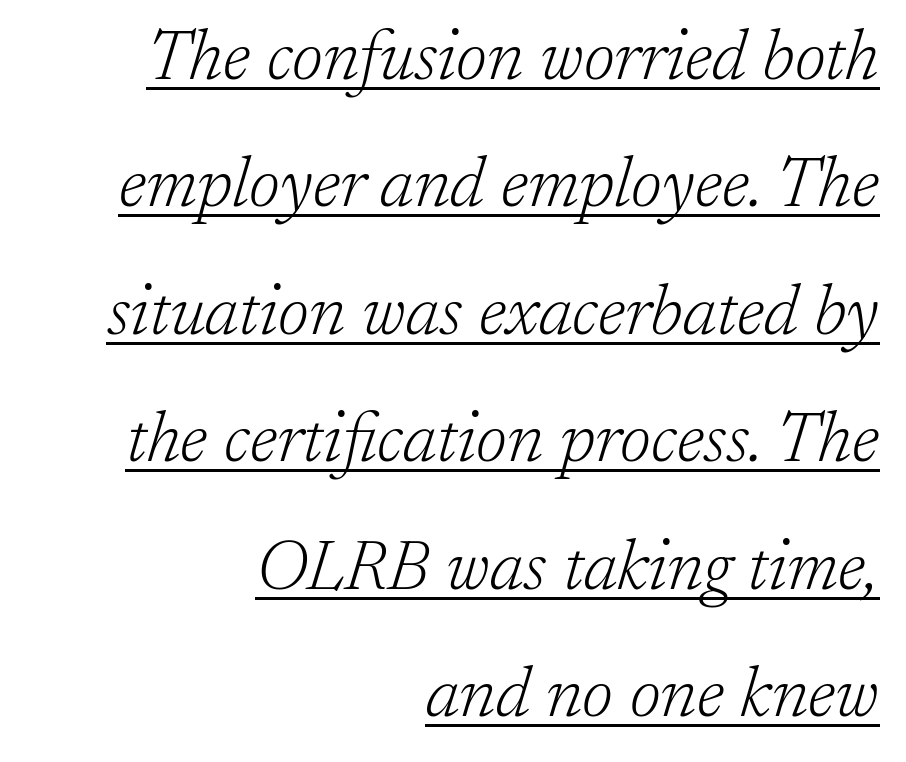
Short note: letters normally spaced. This sample carries an underscore along the baseline area. The setting favours the right margin, as signatures and pull-quotes sometimes do. To sum up the face: it has serifs.
